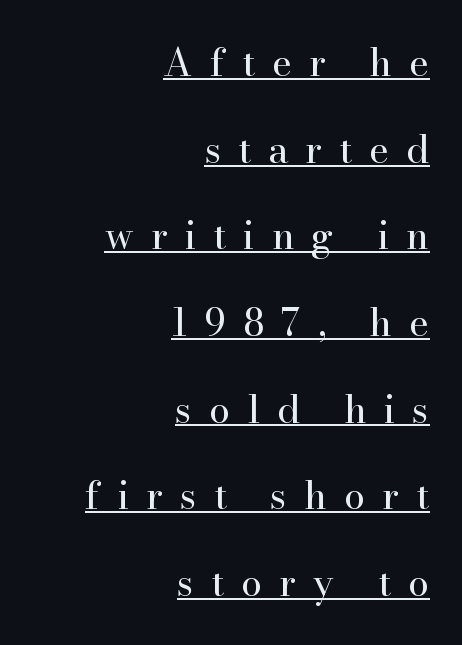
{"serif": "yes", "italic": "no", "bold": "no", "weight": "regular", "width": "normal", "stroke_contrast": "high", "x_height": "small", "monospaced": "no", "underline": "yes", "align": "right", "line_spacing": "loose", "line_spacing_ratio": 2.28, "letter_spacing": "wide", "letter_spacing_em": 0.45, "glyph_px": 38}
